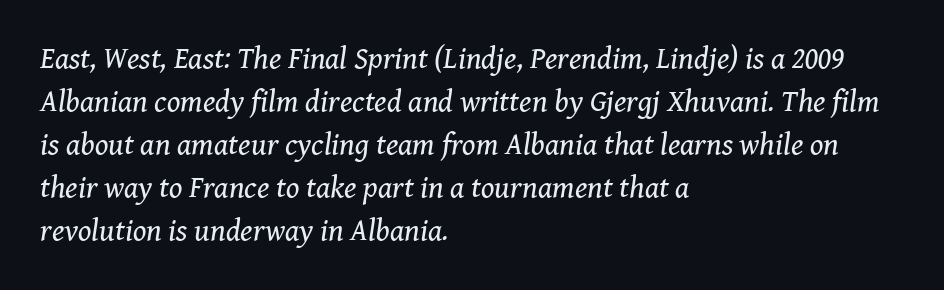
A serif font was chosen for this passage. Tracking here is standard; glyphs follow each other at the usual distance. Counters stay open thanks to moderate or lighter strokes. In terms of posture, this sample is oblique. Looks like regular typesetting: each glyph gets only the width it needs.
